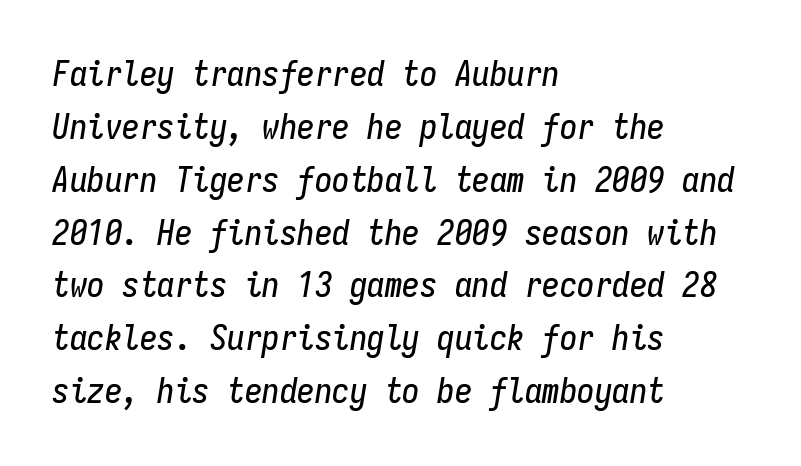
This sample has the even, mechanical cadence of fixed-width lettering. Horizontally, the lines are justified to the leading edge only. A bare baseline throughout the passage. The passage shown leans; its letterforms are oblique. The lines sit at an ordinary, default distance from one another. Characters follow at the spacing the type designer built in.
